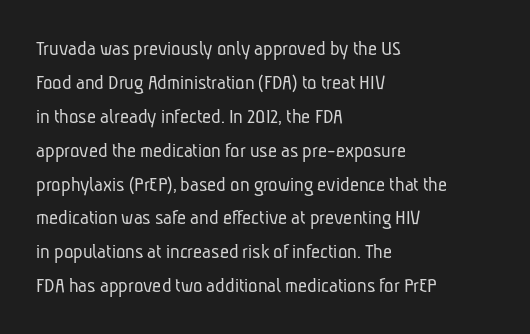
Q: Is the text bold? A: No.
Q: Is the text underlined? A: No.
Q: How is the paragraph aligned? A: Left-aligned.
Q: Is the spacing between letters normal or unusually wide? A: Normal.
Q: Is the spacing between lines tight, normal or loose? A: Normal.
